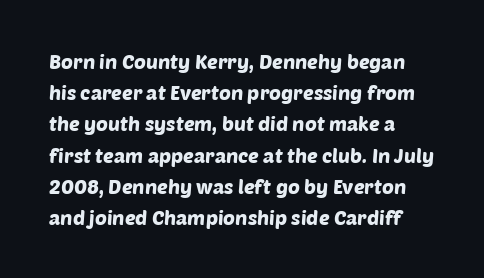
If you drew a ruler down the left edge, every line would touch it. Regular leading. Only glyphs here, with clear space below each row. Each word holds together tightly as a unit, with standard inter-letter gaps.
